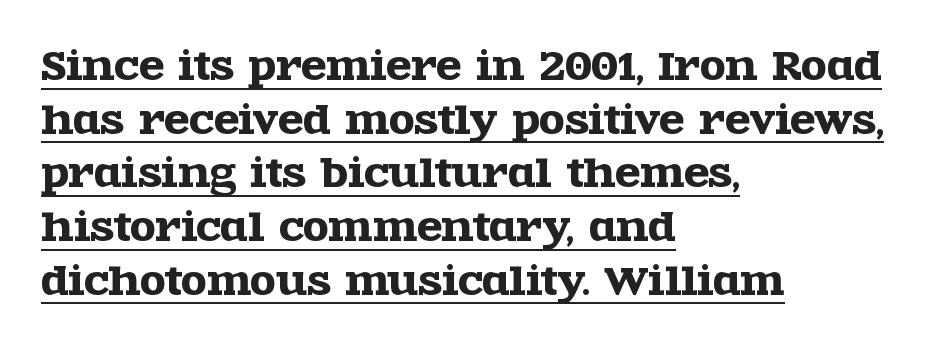
Q: Is the text italic (slanted)? A: No, it is upright.
Q: Is the typeface a serif or a sans-serif typeface? A: Serif.
Q: Is the text underlined? A: Yes.
Q: How is the paragraph aligned? A: Left-aligned.
Q: Is the spacing between letters normal or unusually wide? A: Normal.
Q: Is the spacing between lines tight, normal or loose? A: Normal.
Q: Width (condensed, normal, or wide)? A: Wide.
Q: x-height? A: Large.
Q: Monospaced? A: No.
